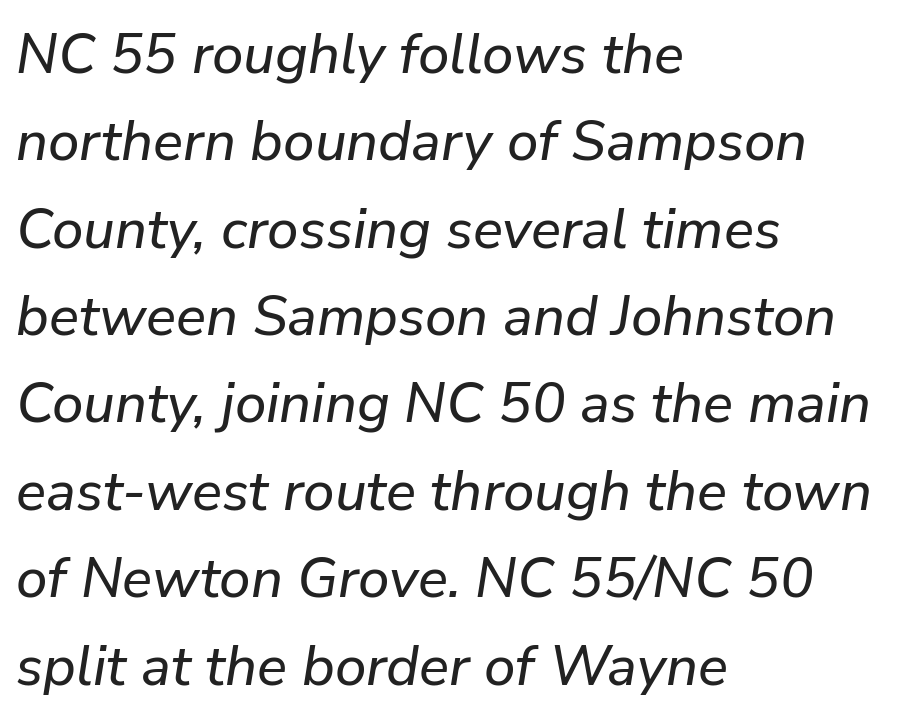
The image shows 56 px text type, italic (leaning right); set left-aligned, normal line spacing (1.56x), normal letter spacing, not underlined; low stroke contrast and a medium x-height.
